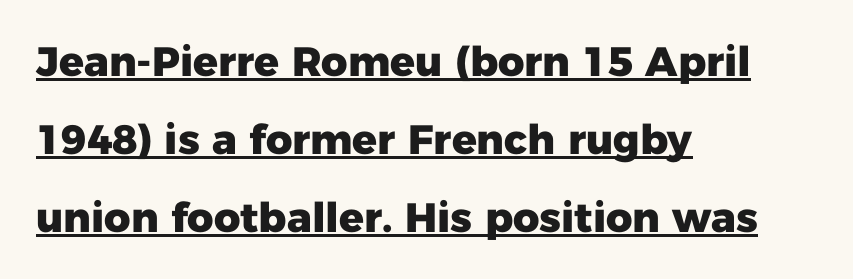
Q: Is the text bold? A: Yes.
Q: Is the text italic (slanted)? A: No, it is upright.
Q: Is the typeface a serif or a sans-serif typeface? A: Sans-serif.
Q: Is the text underlined? A: Yes.
Q: How is the paragraph aligned? A: Left-aligned.
Q: Is the spacing between letters normal or unusually wide? A: Normal.
Q: Is the spacing between lines tight, normal or loose? A: Loose.
Q: Width (condensed, normal, or wide)? A: Normal.
Q: Stroke contrast? A: Low.
Q: x-height? A: Medium.
Q: Monospaced? A: No.
